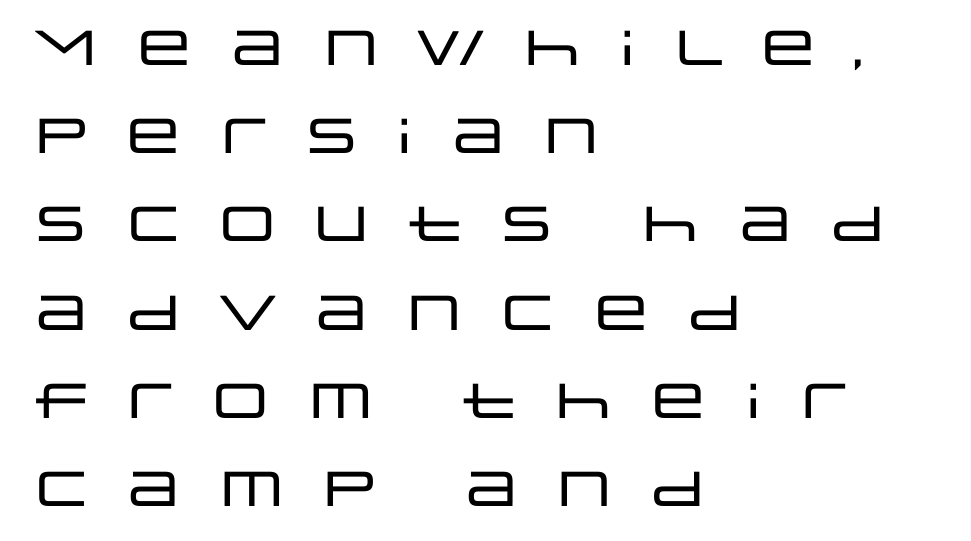
{"serif": "no", "italic": "no", "width": "wide", "stroke_contrast": "low", "x_height": "large", "monospaced": "no", "underline": "no", "align": "left", "line_spacing_ratio": 1.8, "letter_spacing": "wide", "letter_spacing_em": 0.42, "glyph_px": 49}
